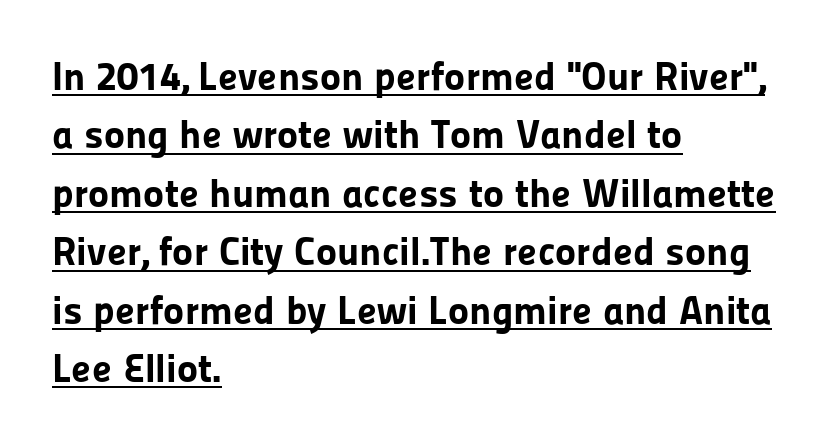
{"serif": "no", "italic": "no", "bold": "yes", "weight": "bold", "width": "normal", "stroke_contrast": "low", "x_height": "medium", "monospaced": "no", "underline": "yes", "align": "left", "line_spacing": "normal", "line_spacing_ratio": 1.46, "letter_spacing": "normal", "letter_spacing_em": 0.0, "glyph_px": 40}
